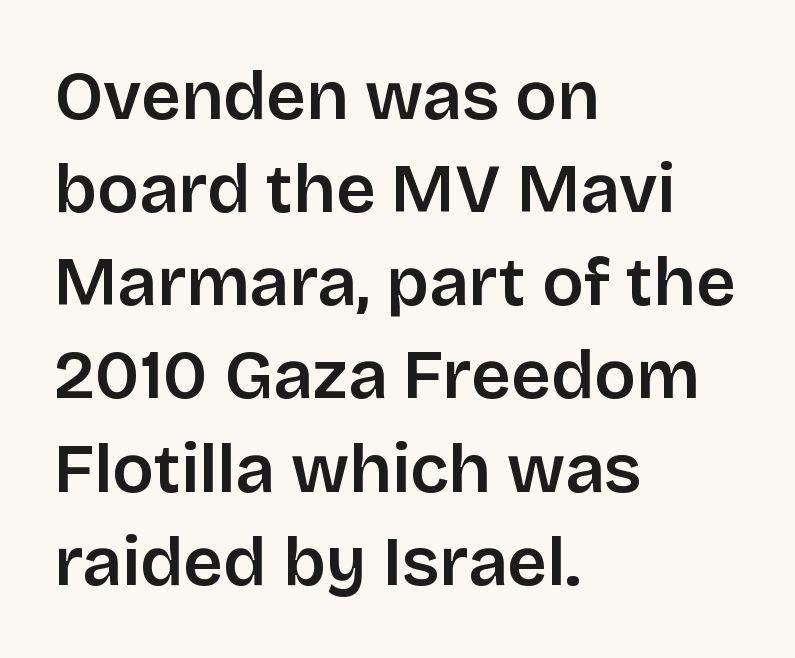
The image shows 69 px sans-serif type, upright; set left-aligned, normal line spacing (1.35x), normal letter spacing, not underlined; low stroke contrast and a large x-height.
